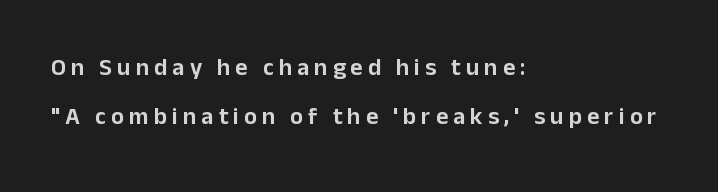
Q: Is the text italic (slanted)? A: No, it is upright.
Q: Is the text underlined? A: No.
Q: How is the paragraph aligned? A: Left-aligned.
Q: Is the spacing between letters normal or unusually wide? A: Unusually wide.
Q: Is the spacing between lines tight, normal or loose? A: Loose.
